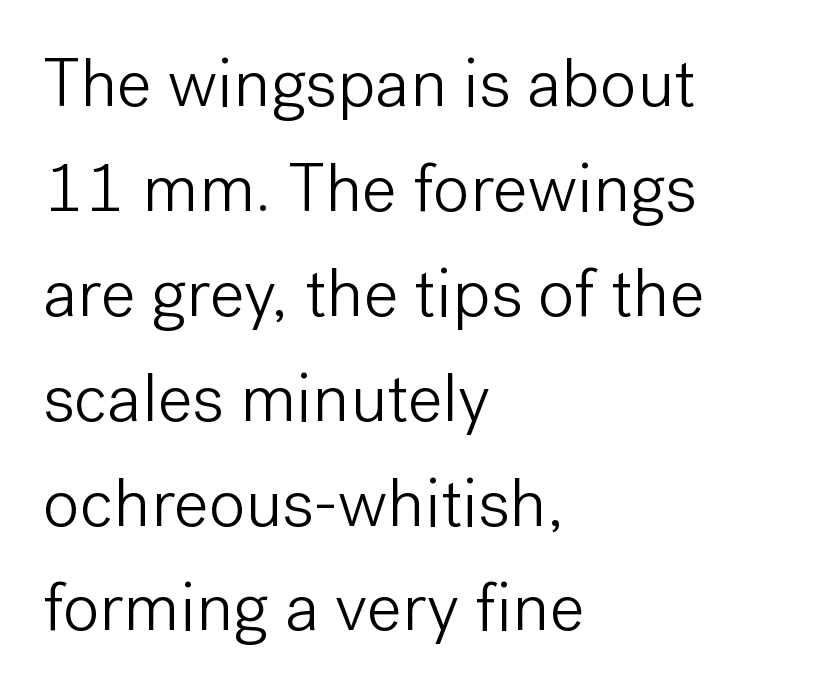
{"serif": "no", "italic": "no", "bold": "no", "weight": "light", "width": "normal", "stroke_contrast": "low", "x_height": "medium", "monospaced": "no", "underline": "no", "align": "left", "line_spacing": "normal", "line_spacing_ratio": 1.52, "letter_spacing": "normal", "letter_spacing_em": 0.0, "glyph_px": 69}
